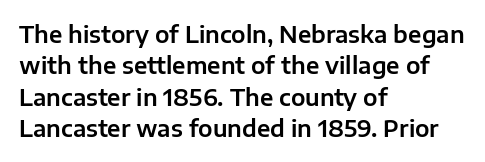
The image shows 23 px text type, upright; set left-aligned, normal line spacing (1.36x), normal letter spacing, not underlined.
